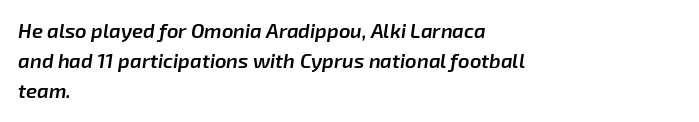
{"italic": "yes", "lean": "right", "slant_degrees": 8, "bold": "semi", "underline": "no", "align": "left", "line_spacing": "normal", "line_spacing_ratio": 1.51, "letter_spacing": "normal", "letter_spacing_em": 0.0, "glyph_px": 20}
